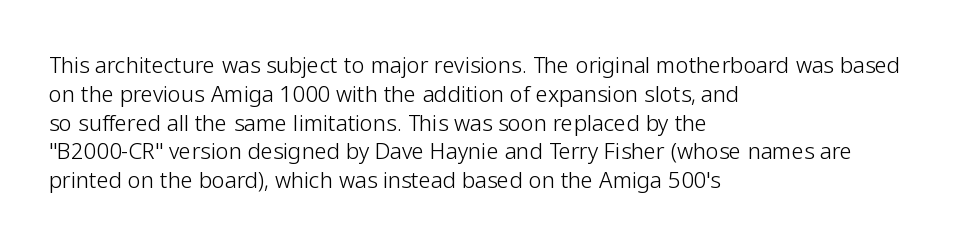
Q: Is the text bold? A: No.
Q: Is the text italic (slanted)? A: No, it is upright.
Q: Is the text underlined? A: No.
Q: How is the paragraph aligned? A: Left-aligned.
Q: Is the spacing between letters normal or unusually wide? A: Normal.
Q: Is the spacing between lines tight, normal or loose? A: Normal.
